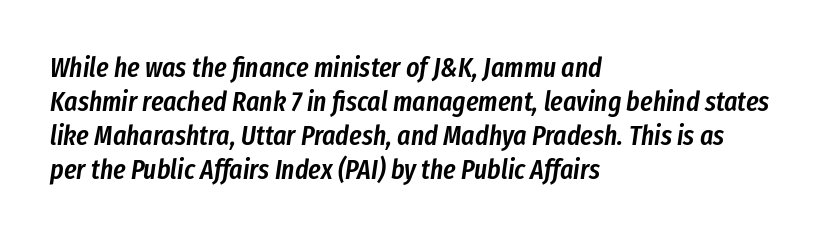
The image shows 28 px semibold, condensed type, italic (leaning right); set left-aligned, line spacing 1.21x, normal letter spacing, not underlined; low stroke contrast and a medium x-height.
